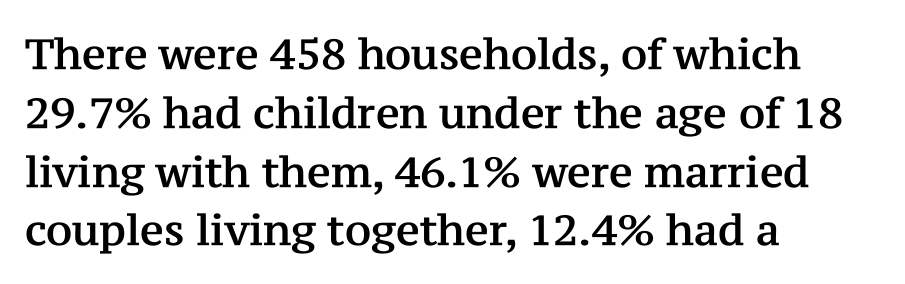
A typesetter would label this face a serif. The rendering uses natural spacing where letterforms have individual widths. A typesetter would call this leading conventional body-copy spacing. The gap between lines stays unmarked.
